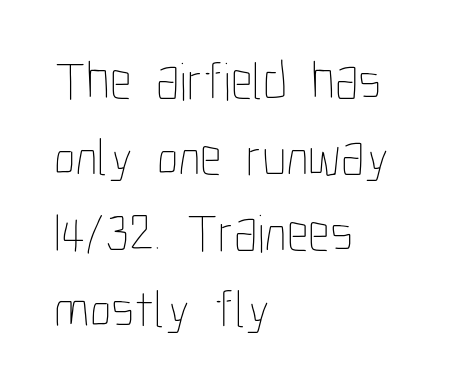
The image shows 54 px thin, condensed type, upright; set left-aligned, normal line spacing (1.41x), normal letter spacing, not underlined; low stroke contrast and a medium x-height.
